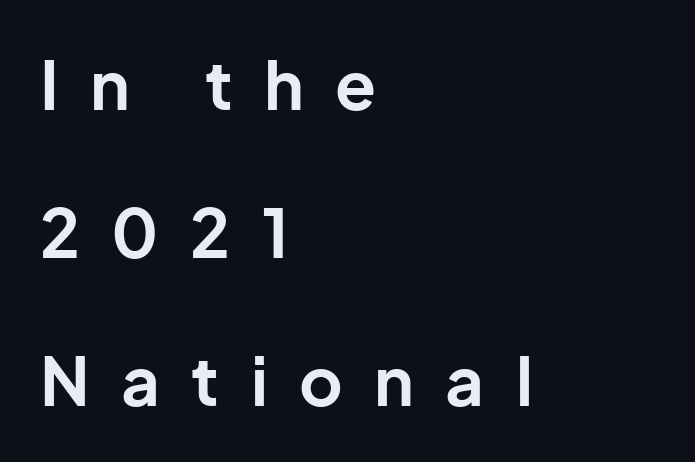
Unmarked baselines from the first word to the last. The text block is weighted toward the left margin, trailing off unevenly rightward. Nope, not italic — everything's standing straight. On the weight axis this lands at bold, roughly 700. Grotesque or geometric, the face here clearly has no serifs. Airy leading.
